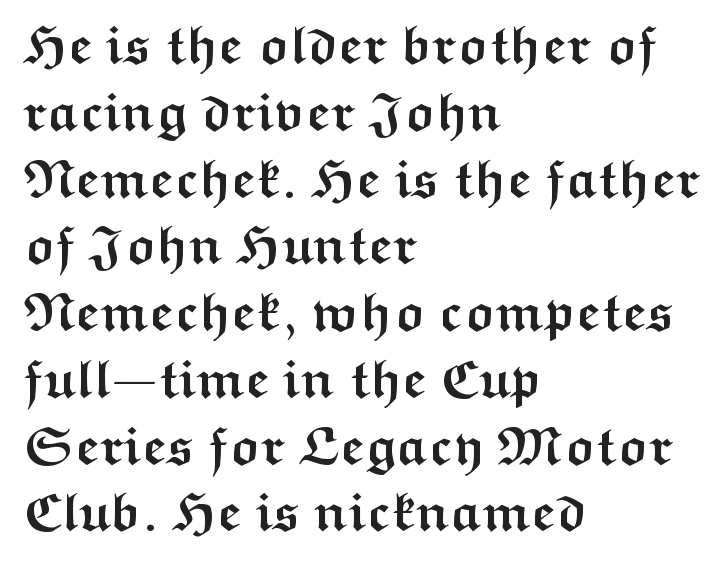
{"serif": "no", "italic": "no", "bold": "yes", "weight": "semibold", "width": "wide", "stroke_contrast": "medium", "x_height": "medium", "monospaced": "no", "underline": "no", "align": "left", "line_spacing": "normal", "line_spacing_ratio": 1.26, "letter_spacing": "normal", "letter_spacing_em": 0.0, "glyph_px": 53}
